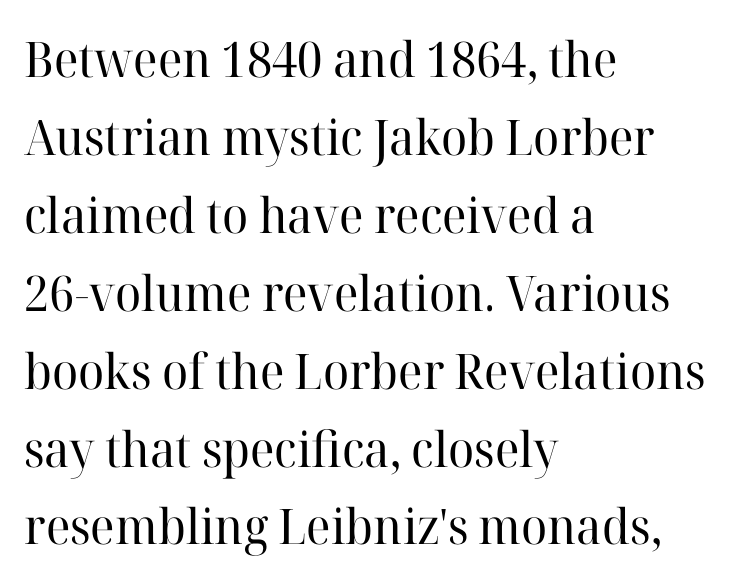
Q: Is the text bold? A: No.
Q: Is the text italic (slanted)? A: No, it is upright.
Q: Is the typeface a serif or a sans-serif typeface? A: Serif.
Q: Is the text underlined? A: No.
Q: How is the paragraph aligned? A: Left-aligned.
Q: Is the spacing between letters normal or unusually wide? A: Normal.
Q: Is the spacing between lines tight, normal or loose? A: Normal.
Q: Width (condensed, normal, or wide)? A: Normal.
Q: Stroke contrast? A: High.
Q: x-height? A: Medium.
Q: Monospaced? A: No.
